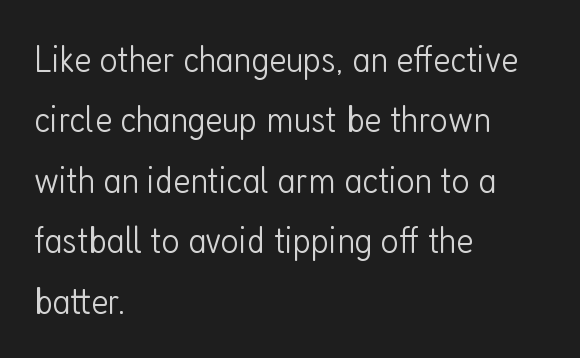
Q: Is the text bold? A: No.
Q: Is the text italic (slanted)? A: No, it is upright.
Q: Is the typeface a serif or a sans-serif typeface? A: Sans-serif.
Q: Is the text underlined? A: No.
Q: How is the paragraph aligned? A: Left-aligned.
Q: Is the spacing between letters normal or unusually wide? A: Normal.
Q: Is the spacing between lines tight, normal or loose? A: Normal.
Q: Width (condensed, normal, or wide)? A: Condensed.
Q: Stroke contrast? A: Low.
Q: x-height? A: Medium.
Q: Monospaced? A: No.
